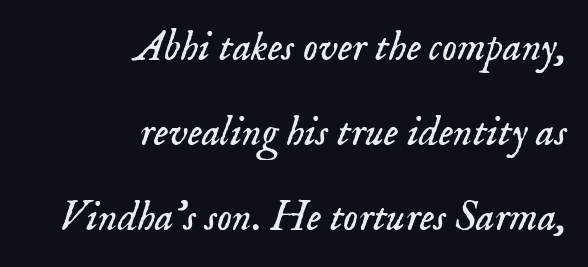
Airy leading. Character widths vary here, with narrow letters taking less room than wide ones. Layout note: lines flush right. The letters are slanted; this is an italic face.
